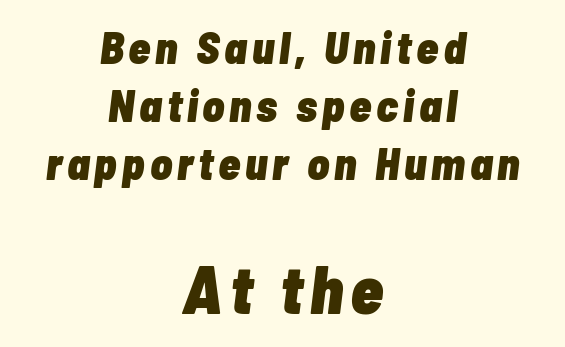
The image shows 67 px heavy, condensed type, italic (leaning right); set centered, normal line spacing (1.29x), not underlined; the second (bottom) block is 1.49x larger; low stroke contrast and a medium x-height.
